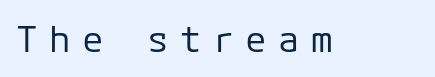
{"serif": "no", "italic": "no", "bold": "no", "weight": "regular", "width": "normal", "stroke_contrast": "low", "x_height": "medium", "underline": "no", "letter_spacing": "wide", "letter_spacing_em": 0.31, "glyph_px": 36}
